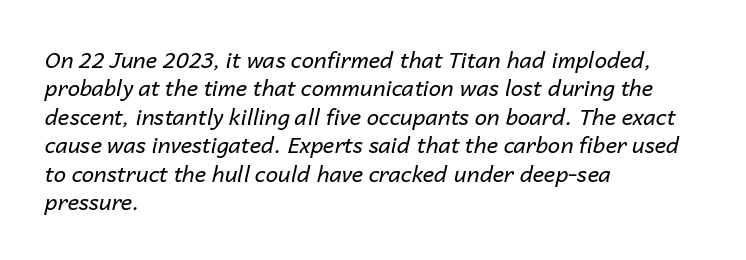
The image shows 22 px text type, italic (leaning right); set left-aligned, normal line spacing (1.29x), normal letter spacing, not underlined.
